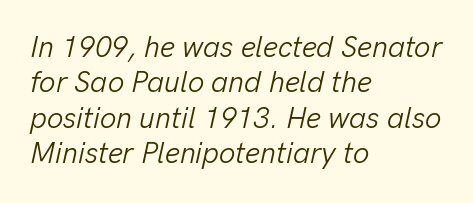
Q: Is the text bold? A: No.
Q: Is the text italic (slanted)? A: Yes, it leans right by about 13 degrees.
Q: Is the text underlined? A: No.
Q: How is the paragraph aligned? A: Left-aligned.
Q: Is the spacing between letters normal or unusually wide? A: Normal.
Q: Width (condensed, normal, or wide)? A: Normal.
Q: Stroke contrast? A: Low.
Q: x-height? A: Medium.
Q: Monospaced? A: No.
